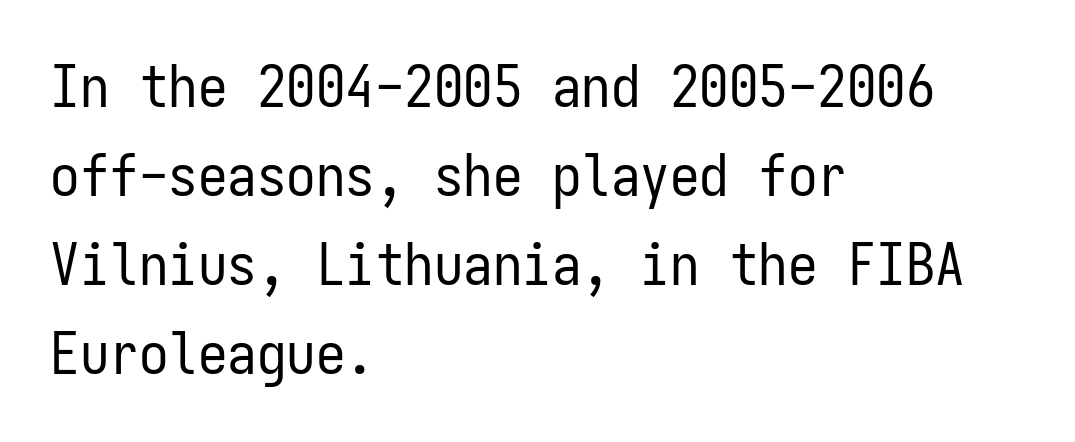
Q: Is the text bold? A: No.
Q: Is the text italic (slanted)? A: No, it is upright.
Q: Is the typeface a serif or a sans-serif typeface? A: Sans-serif.
Q: Is the text underlined? A: No.
Q: How is the paragraph aligned? A: Left-aligned.
Q: Is the spacing between letters normal or unusually wide? A: Normal.
Q: Is the spacing between lines tight, normal or loose? A: Normal.
Q: Width (condensed, normal, or wide)? A: Condensed.
Q: Stroke contrast? A: Low.
Q: x-height? A: Medium.
Q: Monospaced? A: Yes.
